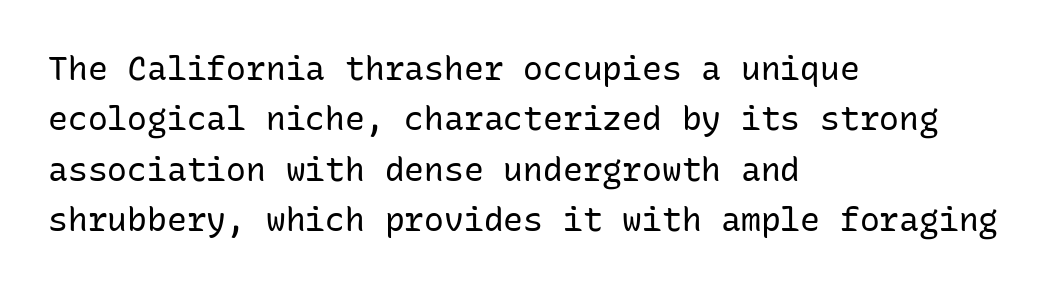
Q: Is the text bold? A: No.
Q: Is the text italic (slanted)? A: No, it is upright.
Q: Is the typeface a serif or a sans-serif typeface? A: Sans-serif.
Q: Is the text underlined? A: No.
Q: How is the paragraph aligned? A: Left-aligned.
Q: Is the spacing between letters normal or unusually wide? A: Normal.
Q: Is the spacing between lines tight, normal or loose? A: Normal.
Q: Width (condensed, normal, or wide)? A: Normal.
Q: Stroke contrast? A: Low.
Q: x-height? A: Medium.
Q: Monospaced? A: Yes.
